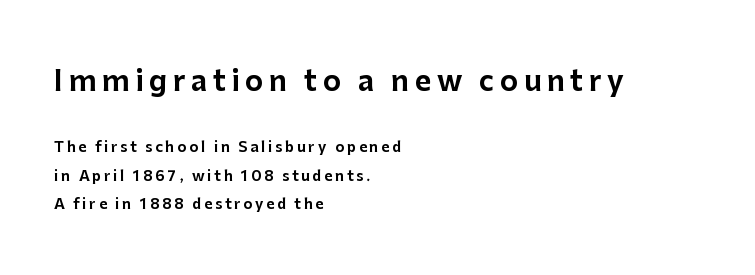
The image shows 28 px sans-serif type, upright; set left-aligned, loose line spacing (2.03x), unusually wide letter spacing (+0.2 em), not underlined; the first (top) block is 2.0x larger; low stroke contrast and a medium x-height.
